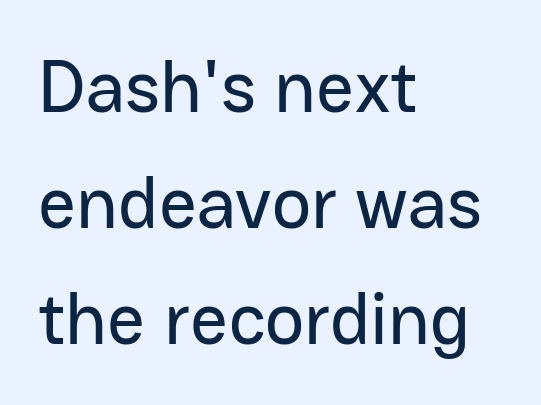
Q: Is the text italic (slanted)? A: No, it is upright.
Q: Is the typeface a serif or a sans-serif typeface? A: Sans-serif.
Q: Is the text underlined? A: No.
Q: How is the paragraph aligned? A: Left-aligned.
Q: Is the spacing between letters normal or unusually wide? A: Normal.
Q: Is the spacing between lines tight, normal or loose? A: Normal.
Q: Width (condensed, normal, or wide)? A: Normal.
Q: Stroke contrast? A: Low.
Q: x-height? A: Medium.
Q: Monospaced? A: No.
